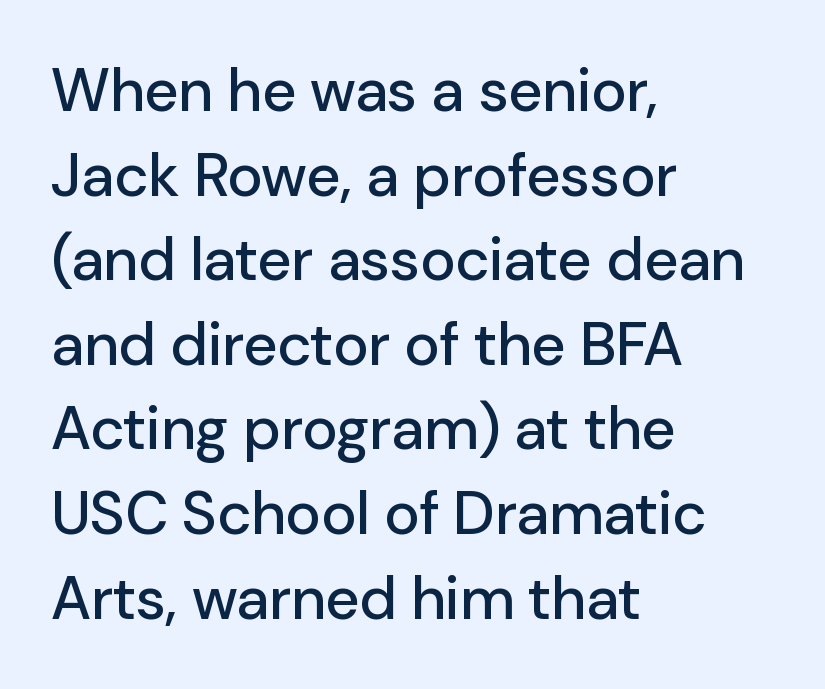
Q: Is the text italic (slanted)? A: No, it is upright.
Q: Is the typeface a serif or a sans-serif typeface? A: Sans-serif.
Q: Is the text underlined? A: No.
Q: How is the paragraph aligned? A: Left-aligned.
Q: Is the spacing between letters normal or unusually wide? A: Normal.
Q: Is the spacing between lines tight, normal or loose? A: Normal.
Q: Width (condensed, normal, or wide)? A: Normal.
Q: Stroke contrast? A: Low.
Q: x-height? A: Medium.
Q: Monospaced? A: No.
